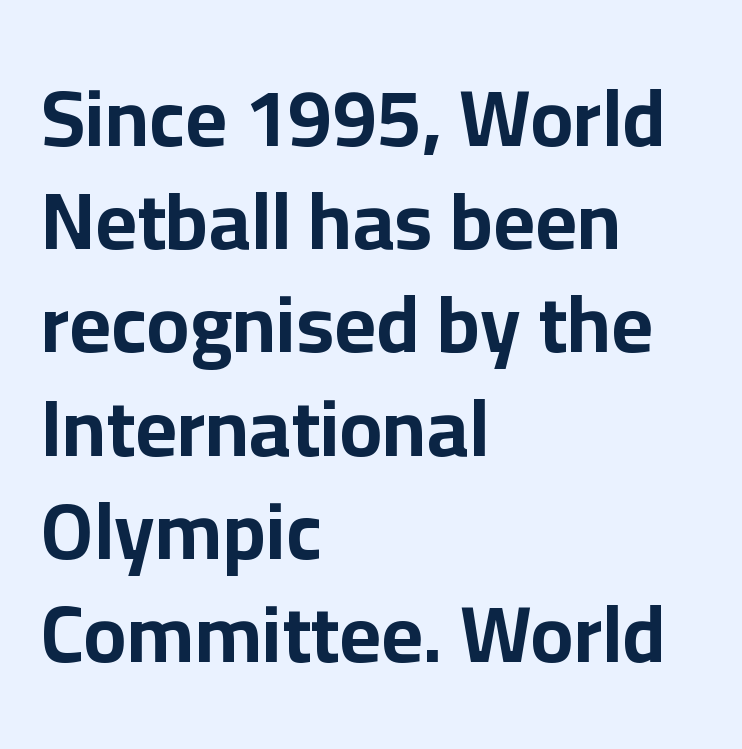
Q: Is the text bold? A: Yes.
Q: Is the text italic (slanted)? A: No, it is upright.
Q: Is the typeface a serif or a sans-serif typeface? A: Sans-serif.
Q: Is the text underlined? A: No.
Q: How is the paragraph aligned? A: Left-aligned.
Q: Is the spacing between letters normal or unusually wide? A: Normal.
Q: Is the spacing between lines tight, normal or loose? A: Normal.
Q: Width (condensed, normal, or wide)? A: Normal.
Q: Stroke contrast? A: Low.
Q: x-height? A: Medium.
Q: Monospaced? A: No.
